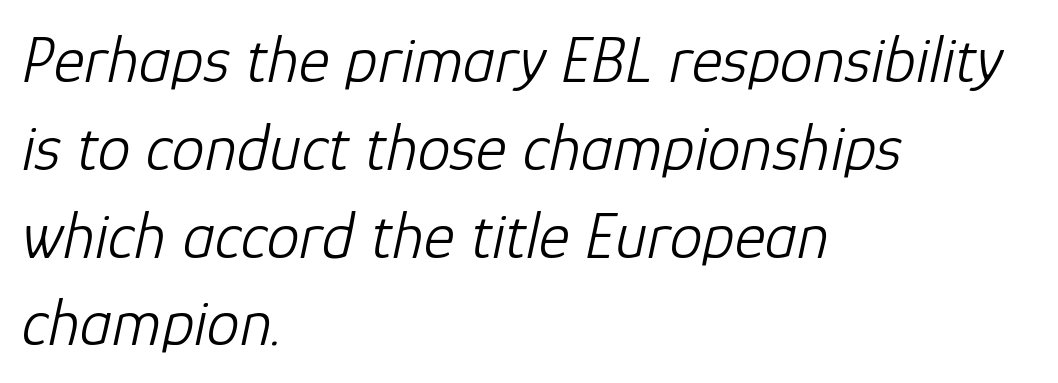
Here the designer chose a conventional face with non-uniform glyph widths. Quick note: interline space is typical. The rendering applies a slant to the glyphs. The typesetter chose a ragged-right arrangement here. No letter is thick-stroked: the sample isn't bold.
